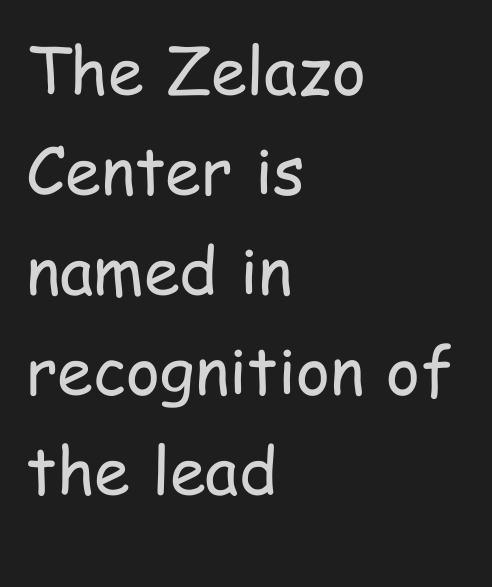
The image shows 65 px regular-weight, condensed sans-serif type, upright; set left-aligned, normal line spacing (1.54x), normal letter spacing, not underlined; low stroke contrast and a medium x-height.
